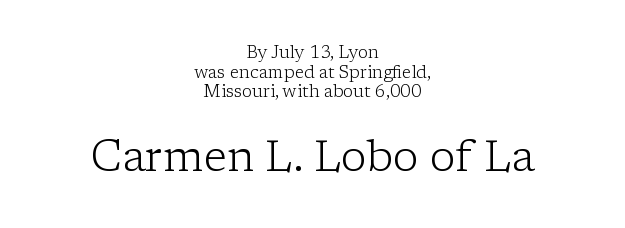
{"serif": "yes", "italic": "no", "bold": "no", "weight": "light", "width": "normal", "stroke_contrast": "low", "x_height": "medium", "monospaced": "no", "underline": "no", "align": "center", "line_spacing_ratio": 1.16, "letter_spacing": "normal", "letter_spacing_em": 0.0, "larger_block": "second", "size_ratio": 2.53, "glyph_px": 43}
